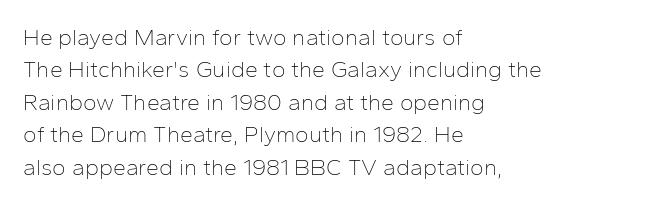
The image shows 23 px text type, upright; set left-aligned, normal line spacing (1.41x), normal letter spacing, not underlined.
